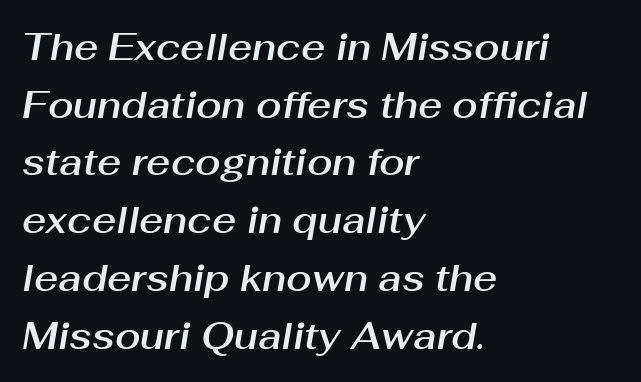
The image shows 37 px text type, italic (leaning right); set left-aligned, normal line spacing (1.56x), normal letter spacing, not underlined; medium stroke contrast and a medium x-height.
